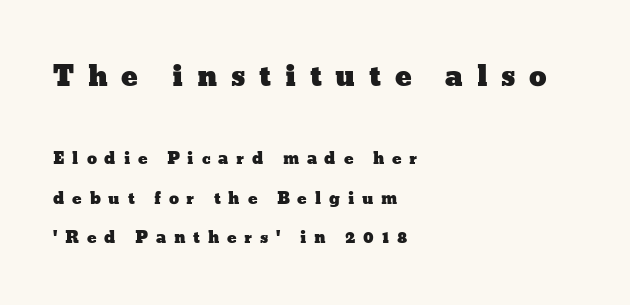
{"italic": "no", "width": "wide", "stroke_contrast": "low", "x_height": "medium", "monospaced": "no", "underline": "no", "align": "left", "line_spacing": "loose", "line_spacing_ratio": 2.48, "letter_spacing": "wide", "letter_spacing_em": 0.49, "larger_block": "first", "size_ratio": 1.75, "glyph_px": 28}
